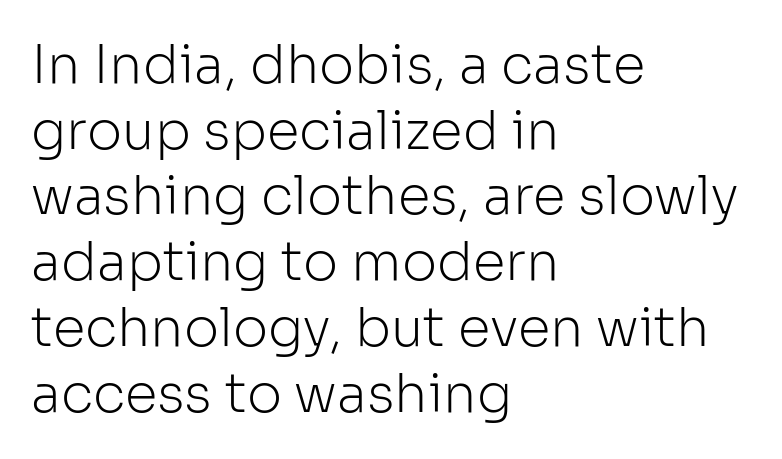
{"serif": "no", "italic": "no", "bold": "no", "weight": "light", "width": "normal", "stroke_contrast": "low", "x_height": "medium", "monospaced": "no", "underline": "no", "align": "left", "line_spacing_ratio": 1.24, "letter_spacing": "normal", "letter_spacing_em": 0.0, "glyph_px": 53}
